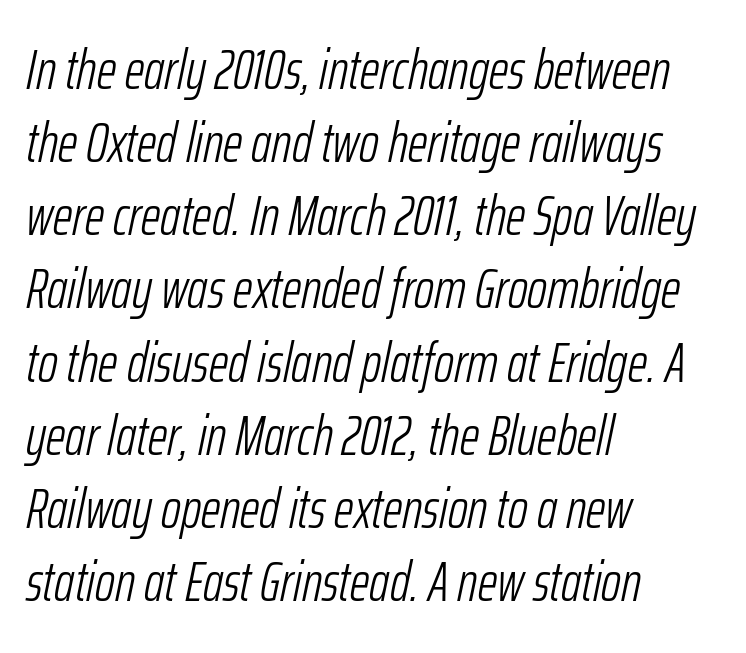
The image shows 55 px light, condensed type, italic (leaning right); set left-aligned, normal line spacing (1.33x), normal letter spacing, not underlined; low stroke contrast and a medium x-height.
